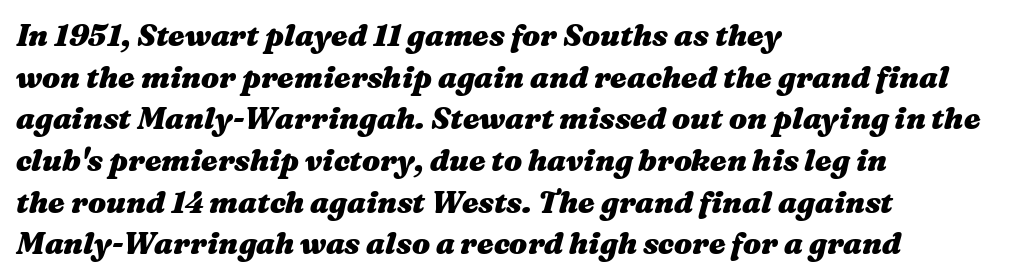
The passage shown is not underscored anywhere. Typeset ragged right — the left edge is the straight one. Notice how the stems are inclined rather than vertical — that's the hallmark of italics. No extra tracking has been applied to these lines. The passage shown is typed in a proportional face where columns would drift. Weight: bold.
